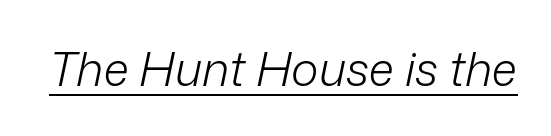
Q: Is the text bold? A: No.
Q: Is the text italic (slanted)? A: Yes, it leans right by about 12 degrees.
Q: Is the text underlined? A: Yes.
Q: Is the spacing between letters normal or unusually wide? A: Normal.
Q: Width (condensed, normal, or wide)? A: Normal.
Q: Stroke contrast? A: Low.
Q: x-height? A: Medium.
Q: Monospaced? A: No.
